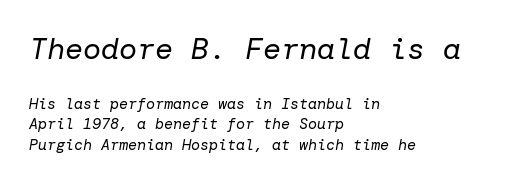
The image shows 30 px regular-weight type, italic (leaning right); set left-aligned, normal line spacing (1.36x), normal letter spacing, not underlined; the first (top) block is 2.0x larger; low stroke contrast and a medium x-height.
